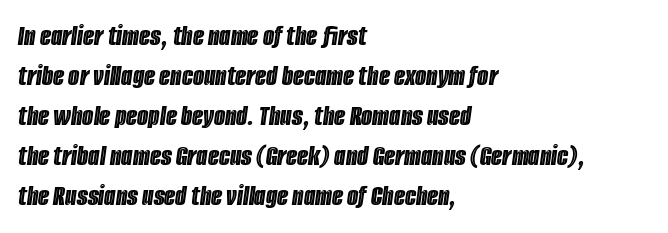
The image shows 29 px condensed type, italic (leaning right); set left-aligned, normal line spacing (1.38x), normal letter spacing, not underlined; a large x-height.
